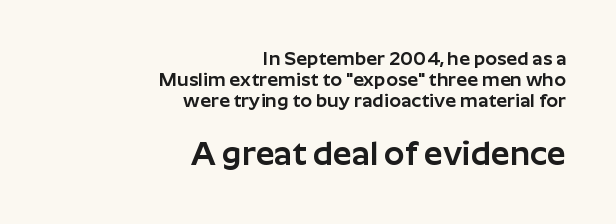
The image shows 33 px sans-serif type, upright; set right-aligned, tight line spacing (1.11x), normal letter spacing, not underlined; the second (bottom) block is 1.74x larger; low stroke contrast and a medium x-height.
